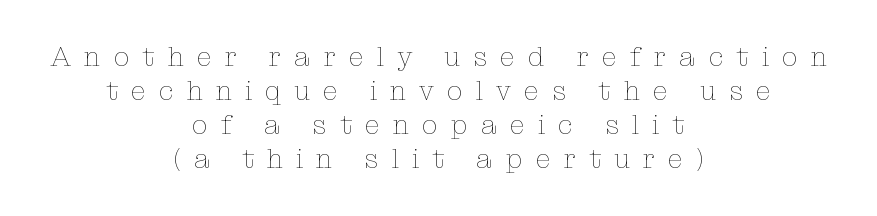
Tracking here is generous; glyphs stand well apart from one another. Caption: face not bold, strokes unweighted. Bare-footed words on every line. Compared with a flush-left layout, this one balances lines on the center instead.
